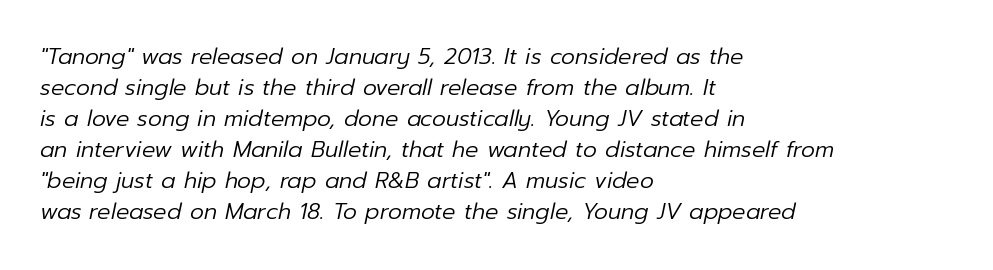
Q: Is the text bold? A: No.
Q: Is the text italic (slanted)? A: Yes, it leans right by about 12 degrees.
Q: Is the text underlined? A: No.
Q: How is the paragraph aligned? A: Left-aligned.
Q: Is the spacing between letters normal or unusually wide? A: Normal.
Q: Is the spacing between lines tight, normal or loose? A: Normal.
